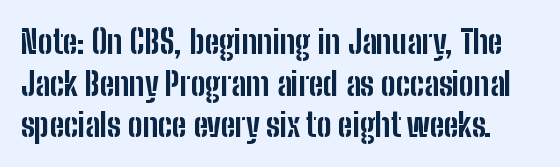
Stroke terminals: plain, sans-serif. Short note: letters normally spaced. What's the leading like? Ordinary, nothing unusual. Decoration check: the copy has no underline.
